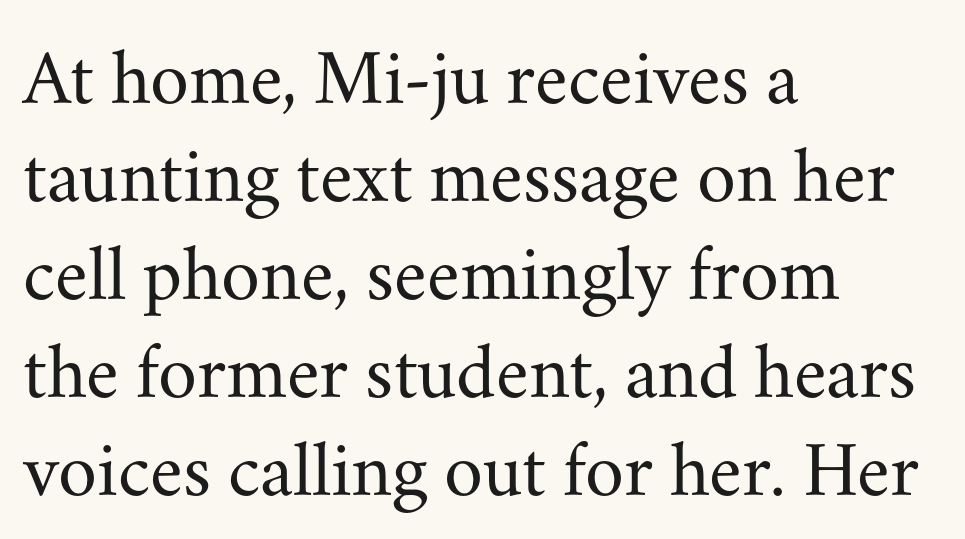
Q: Is the text bold? A: No.
Q: Is the text italic (slanted)? A: No, it is upright.
Q: Is the typeface a serif or a sans-serif typeface? A: Serif.
Q: Is the text underlined? A: No.
Q: How is the paragraph aligned? A: Left-aligned.
Q: Is the spacing between letters normal or unusually wide? A: Normal.
Q: Width (condensed, normal, or wide)? A: Normal.
Q: Stroke contrast? A: Medium.
Q: x-height? A: Small.
Q: Monospaced? A: No.
